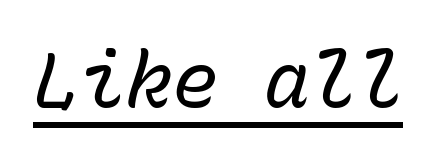
{"italic": "yes", "lean": "right", "slant_degrees": 15, "bold": "no", "weight": "regular", "width": "normal", "stroke_contrast": "low", "x_height": "medium", "monospaced": "yes", "underline": "yes", "letter_spacing": "normal", "letter_spacing_em": 0.0, "glyph_px": 77}
